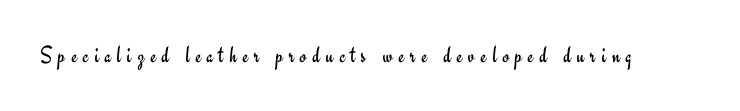
No extra ink here — the face is not bold. The tracking jumps out immediately: characters are airy and widely separated. Has an underline been added? It has not.
